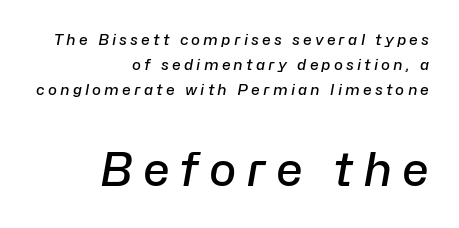
{"italic": "yes", "lean": "right", "slant_degrees": 10, "bold": "semi", "weight": "semibold", "width": "normal", "stroke_contrast": "low", "x_height": "medium", "monospaced": "no", "underline": "no", "align": "right", "line_spacing": "normal", "line_spacing_ratio": 1.66, "letter_spacing": "wide", "letter_spacing_em": 0.21, "larger_block": "second", "size_ratio": 3.07, "glyph_px": 46}
